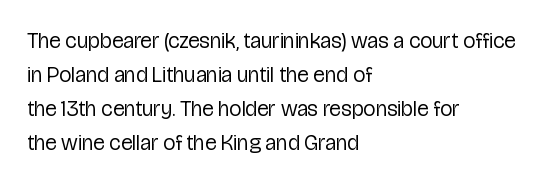
Q: Is the text bold? A: No.
Q: Is the text italic (slanted)? A: No, it is upright.
Q: Is the text underlined? A: No.
Q: How is the paragraph aligned? A: Left-aligned.
Q: Is the spacing between letters normal or unusually wide? A: Normal.
Q: Is the spacing between lines tight, normal or loose? A: Normal.
